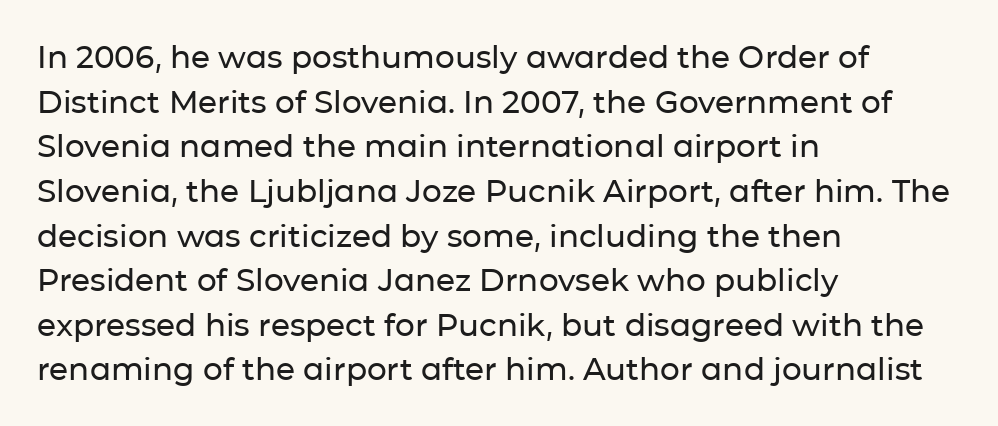
Q: Is the text italic (slanted)? A: No, it is upright.
Q: Is the typeface a serif or a sans-serif typeface? A: Sans-serif.
Q: Is the text underlined? A: No.
Q: How is the paragraph aligned? A: Left-aligned.
Q: Is the spacing between letters normal or unusually wide? A: Normal.
Q: Is the spacing between lines tight, normal or loose? A: Normal.
Q: Width (condensed, normal, or wide)? A: Normal.
Q: Stroke contrast? A: Low.
Q: x-height? A: Medium.
Q: Monospaced? A: No.
